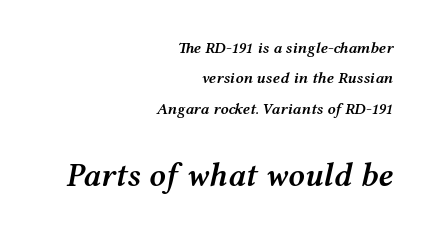
The rendering anchors every line to the right-hand side. Letters rest on an invisible, unmarked baseline. Leading is clearly above the norm, producing a sparse column. You could call the tracking neutral — neither tight nor loose. How heavy is the stroke? Medium-heavy — a semibold, shy of bold. Larger block? The one below; the one above is distinctly smaller.
